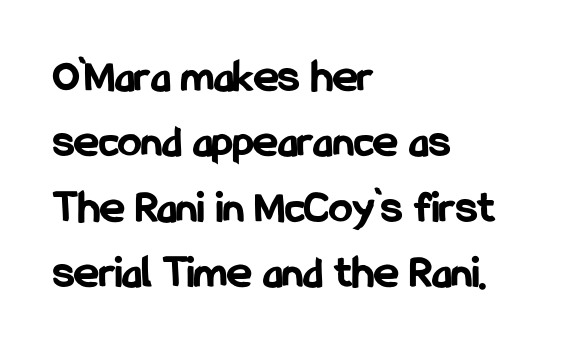
Thick stems and heavy bowls — unmistakably bold. Which margin do the lines hug? The left one — the right edge is uneven. The type is set solid horizontally, with unmodified tracking. Nobody drew a line under any word here. The font's upright variant was chosen for this text.
